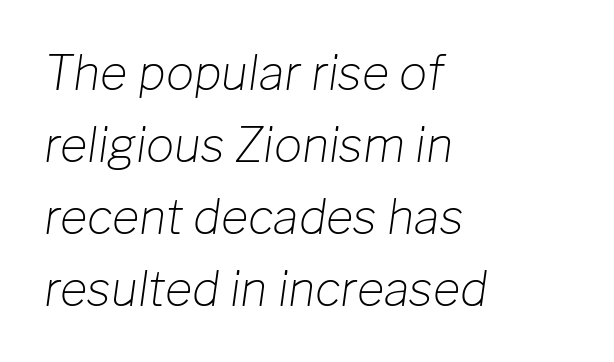
{"italic": "yes", "lean": "right", "slant_degrees": 8, "bold": "no", "weight": "light", "width": "normal", "stroke_contrast": "low", "x_height": "medium", "monospaced": "no", "underline": "no", "align": "left", "line_spacing": "normal", "line_spacing_ratio": 1.53, "letter_spacing": "normal", "letter_spacing_em": 0.0, "glyph_px": 47}
